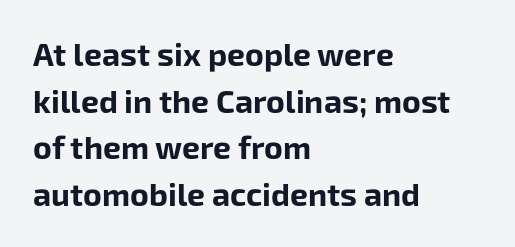
{"serif": "no", "italic": "no", "bold": "yes", "weight": "bold", "width": "normal", "stroke_contrast": "low", "x_height": "medium", "monospaced": "no", "underline": "no", "align": "left", "line_spacing": "normal", "line_spacing_ratio": 1.46, "letter_spacing": "normal", "letter_spacing_em": 0.0, "glyph_px": 32}
